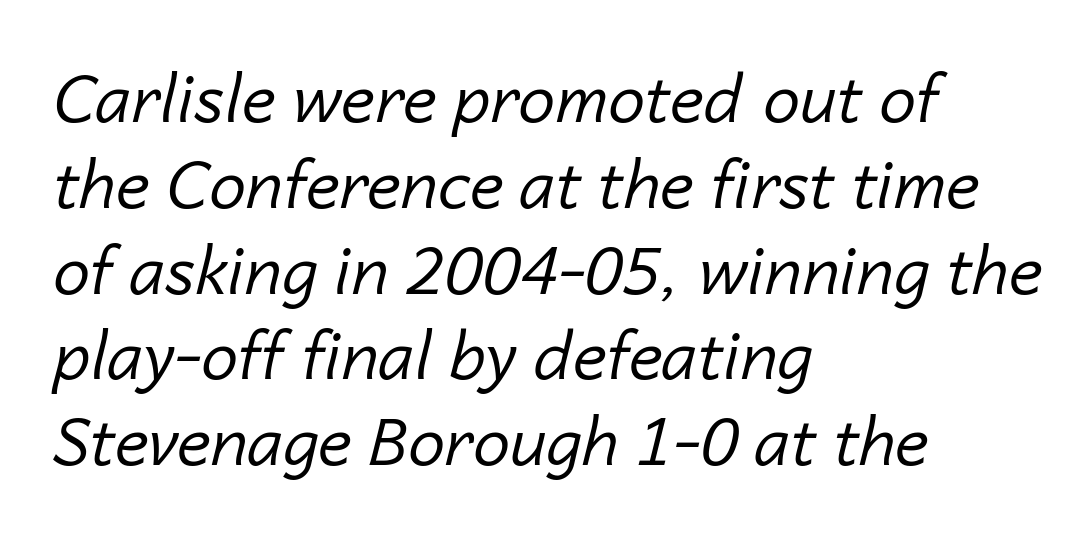
The image shows 66 px regular-weight type, italic (leaning right); set left-aligned, normal line spacing (1.3x), normal letter spacing, not underlined; low stroke contrast and a medium x-height.
